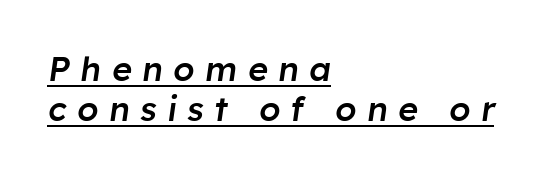
{"italic": "yes", "lean": "right", "slant_degrees": 8, "bold": "semi", "weight": "semibold", "width": "normal", "stroke_contrast": "low", "x_height": "medium", "monospaced": "no", "underline": "yes", "align": "left", "line_spacing_ratio": 1.17, "letter_spacing": "wide", "letter_spacing_em": 0.31, "glyph_px": 34}
